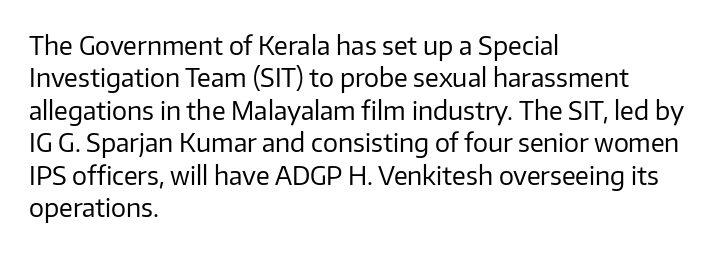
Q: Is the text bold? A: No.
Q: Is the text italic (slanted)? A: No, it is upright.
Q: Is the text underlined? A: No.
Q: How is the paragraph aligned? A: Left-aligned.
Q: Is the spacing between letters normal or unusually wide? A: Normal.
Q: Is the spacing between lines tight, normal or loose? A: Normal.
